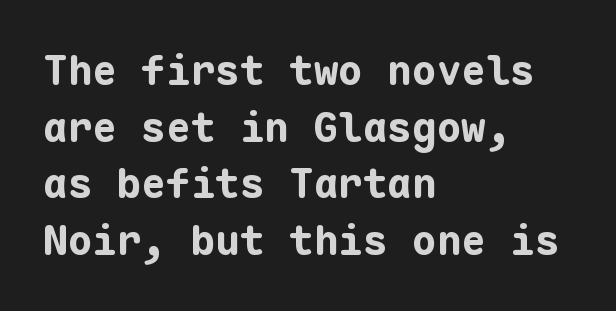
The image shows 41 px bold sans-serif type, upright, monospaced; set left-aligned, normal line spacing (1.38x), normal letter spacing, not underlined; low stroke contrast and a medium x-height.
